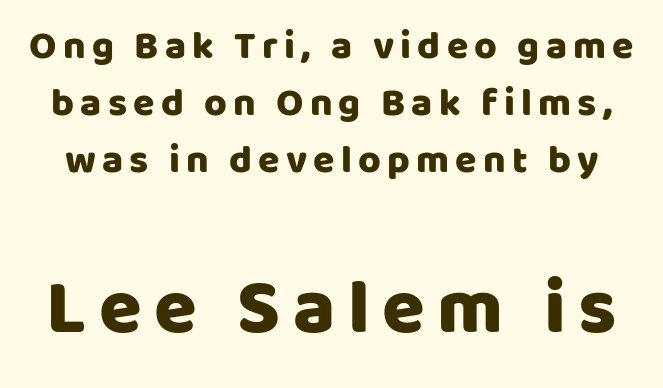
The image shows 78 px sans-serif type, upright; set normal line spacing (1.46x), not underlined; the second (bottom) block is 2.0x larger; low stroke contrast and a large x-height.
